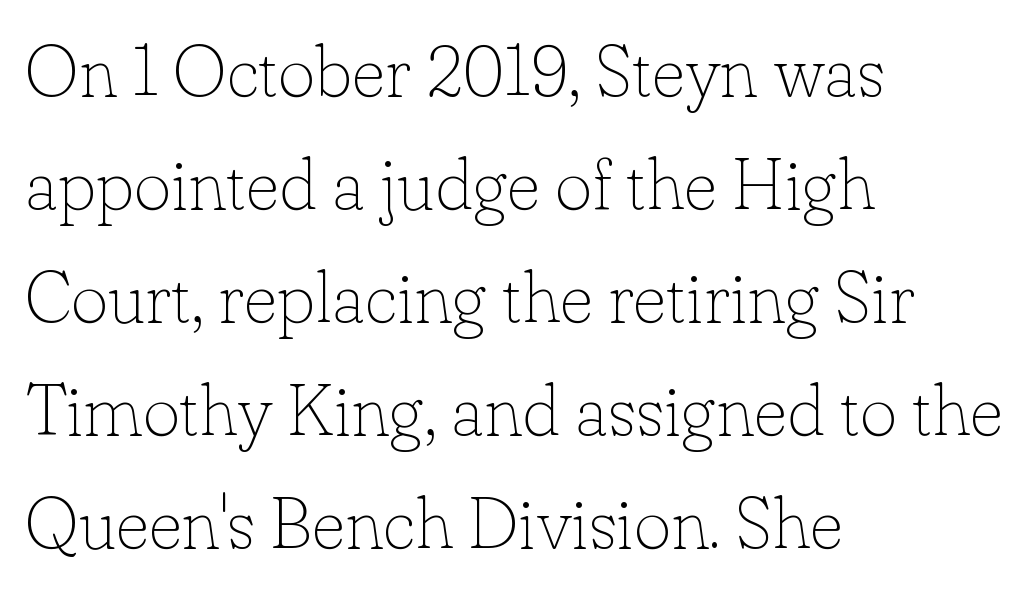
A typesetter would call this proportional, since set widths differ per character. The gaps between neighbouring characters are ordinary and unremarkable. A typesetter would label this face a serif. Upright lettering throughout.
